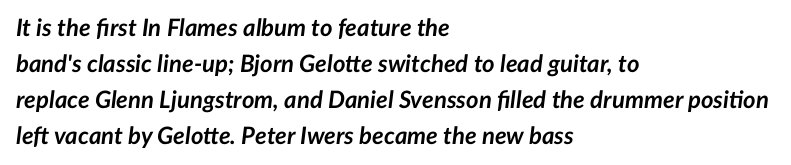
The image shows 24 px bold type, italic (leaning right); set left-aligned, normal line spacing (1.5x), normal letter spacing, not underlined.
